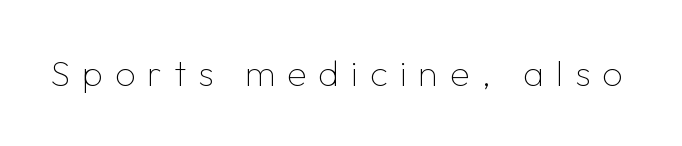
{"serif": "no", "italic": "no", "bold": "no", "weight": "thin", "width": "normal", "stroke_contrast": "low", "x_height": "medium", "monospaced": "no", "underline": "no", "letter_spacing": "wide", "letter_spacing_em": 0.33, "glyph_px": 36}
